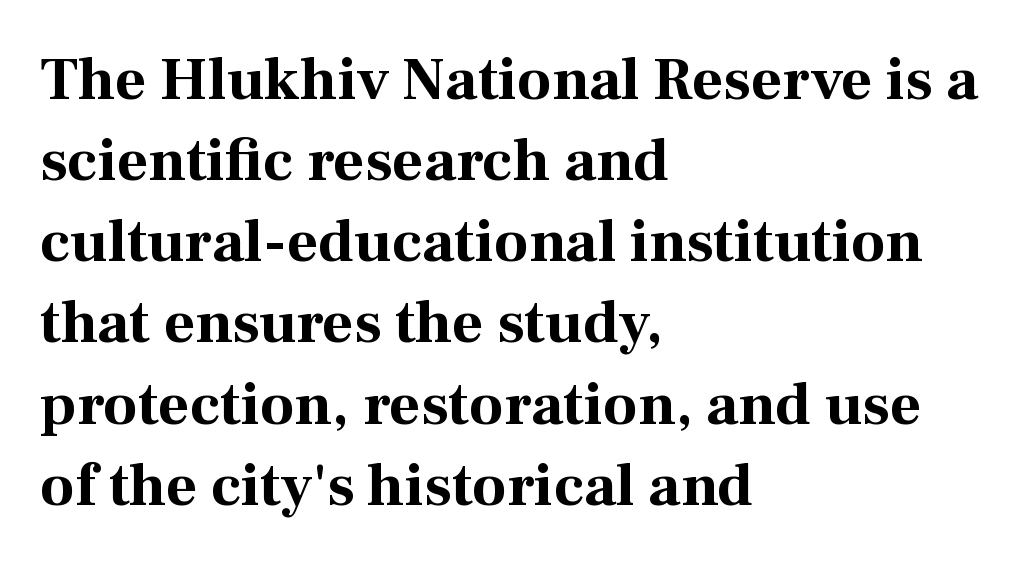
{"serif": "yes", "italic": "no", "bold": "yes", "weight": "bold", "width": "normal", "stroke_contrast": "medium", "x_height": "medium", "monospaced": "no", "underline": "no", "align": "left", "line_spacing": "normal", "line_spacing_ratio": 1.33, "letter_spacing": "normal", "letter_spacing_em": 0.0, "glyph_px": 61}
